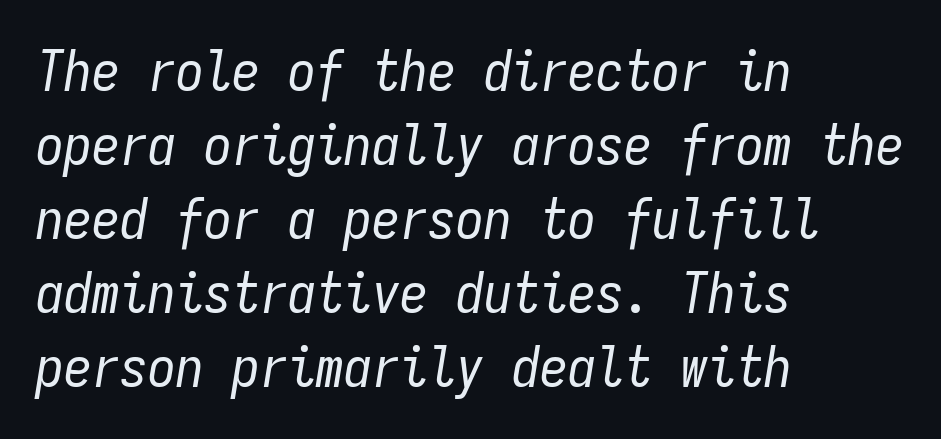
{"italic": "yes", "lean": "right", "slant_degrees": 9, "bold": "no", "weight": "regular", "width": "condensed", "stroke_contrast": "low", "x_height": "medium", "monospaced": "yes", "underline": "no", "align": "left", "line_spacing": "normal", "line_spacing_ratio": 1.32, "letter_spacing": "normal", "letter_spacing_em": 0.0, "glyph_px": 56}
